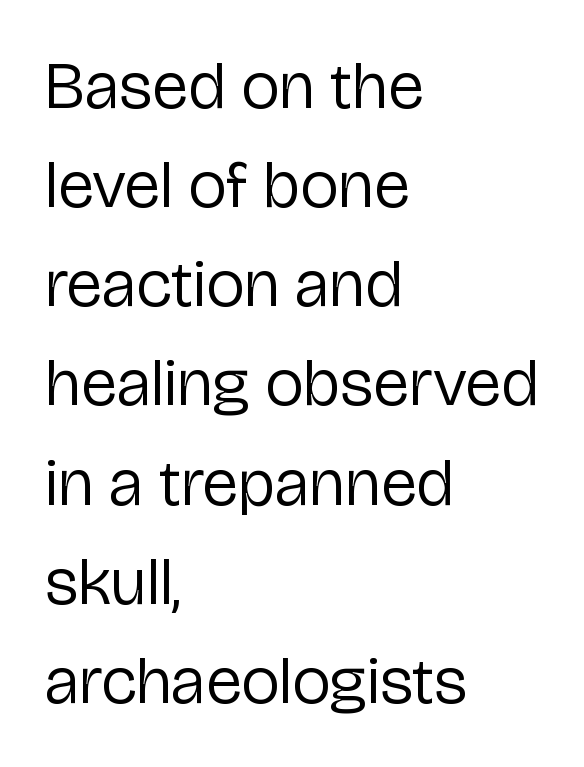
{"serif": "no", "italic": "no", "bold": "no", "weight": "regular", "width": "normal", "stroke_contrast": "low", "x_height": "medium", "monospaced": "no", "underline": "no", "align": "left", "line_spacing": "normal", "line_spacing_ratio": 1.48, "letter_spacing": "normal", "letter_spacing_em": 0.0, "glyph_px": 67}
